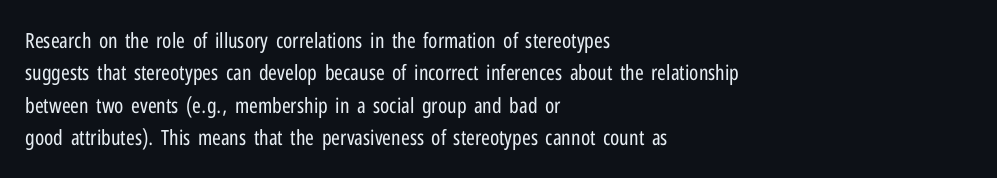
Words float on clear page, feet unadorned. Letters have the restrained weight of plain body copy at most. Horizontal alignment here is leftward, the default for most running prose. Whoever set this chose a conventional vertical rhythm. This sample uses an upright cut, with every glyph sitting square on the baseline.
